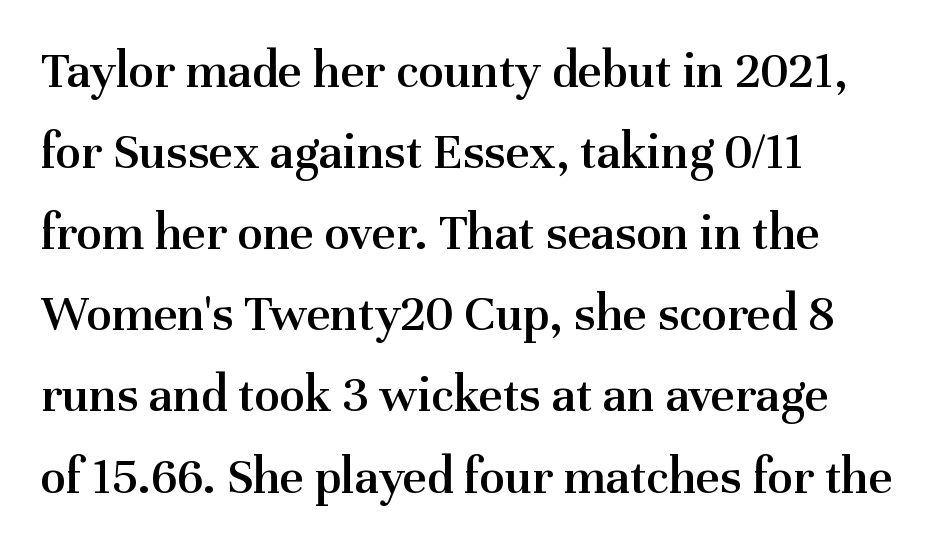
No word sits above an underline. Here the designer chose a conventional face with non-uniform glyph widths. Every row of glyphs begins at an identical x-position on the left. These lines carry some extra weight — a demibold, not a full bold. Compared with typical paragraphs, the rows here are spaced about the same.
